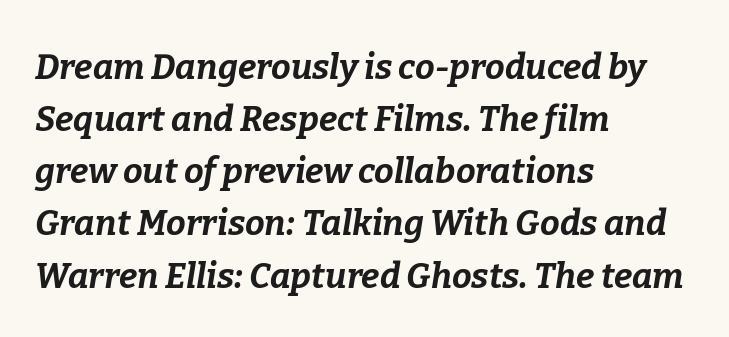
Bold? Absolutely — the strokes are thick and heavy. Observe the ordinary spacing: letters are neighbours, not strangers. Proportional: the letters do not fall into vertical columns. Notice how the passage keeps a crisp vertical edge on the left only. This sample keeps an unexceptional amount of space between lines.
